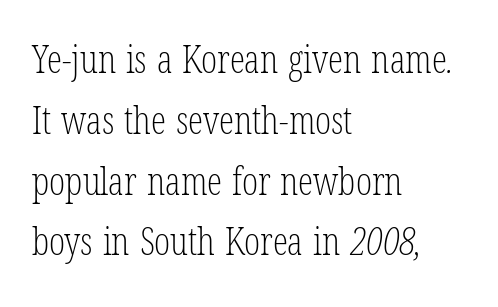
Q: Is the text bold? A: No.
Q: Is the typeface a serif or a sans-serif typeface? A: Serif.
Q: Is the text underlined? A: No.
Q: How is the paragraph aligned? A: Left-aligned.
Q: Is the spacing between letters normal or unusually wide? A: Normal.
Q: Is the spacing between lines tight, normal or loose? A: Normal.
Q: Width (condensed, normal, or wide)? A: Condensed.
Q: Stroke contrast? A: Low.
Q: x-height? A: Medium.
Q: Monospaced? A: No.
